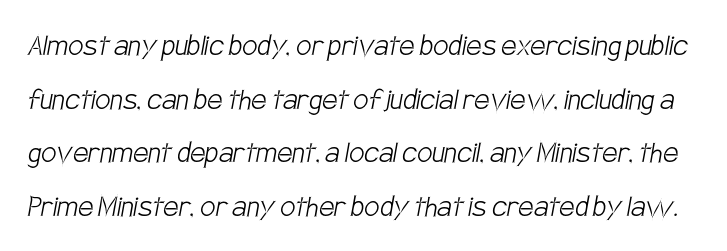
The image shows 34 px light, condensed sans-serif type; set normal line spacing (1.58x), normal letter spacing, not underlined; low stroke contrast and a large x-height.
